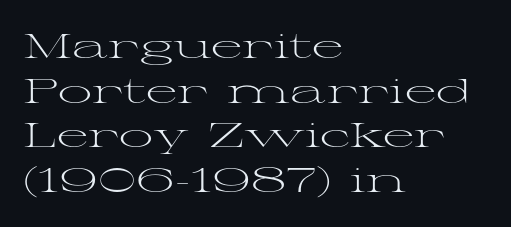
On a weight scale, this lands at 450 or below. The letters stand straight up with perfectly vertical stems. Note: serifs present on the glyphs. Baseline-to-baseline distance is the conventional proportion of letter height. Does extra space separate the letters? No, they use regular spacing.
